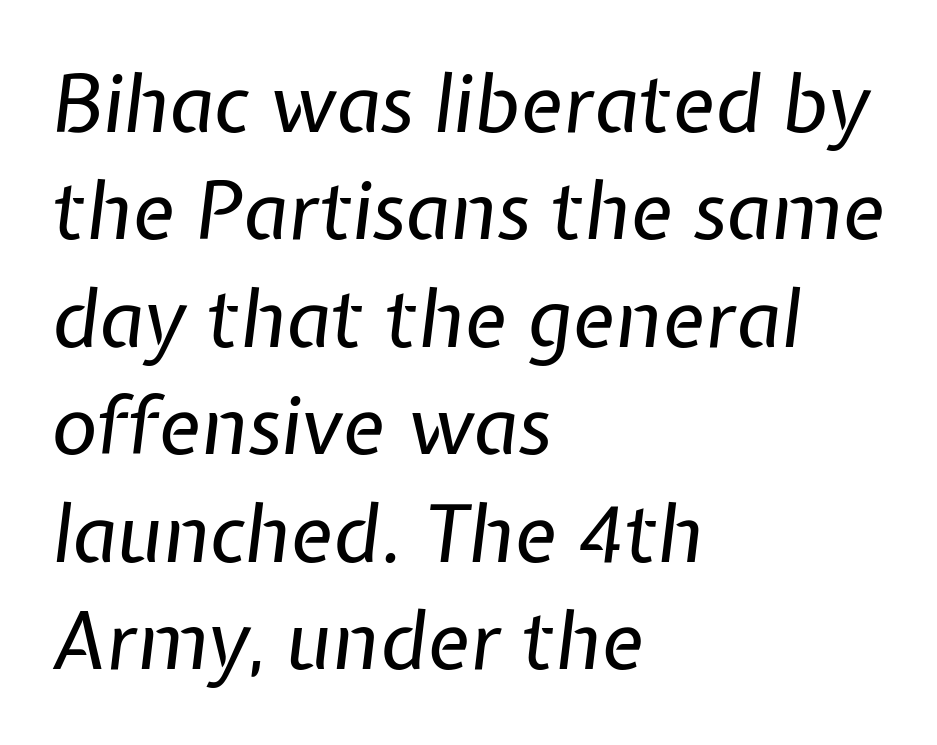
Note the varied advance widths — an 'i' is clearly narrower than an 'm'. This is oblique type, the kind used for emphasis or titles. How are the letters spaced? Ordinarily, with no added tracking. Clear beneath every line of the passage.
